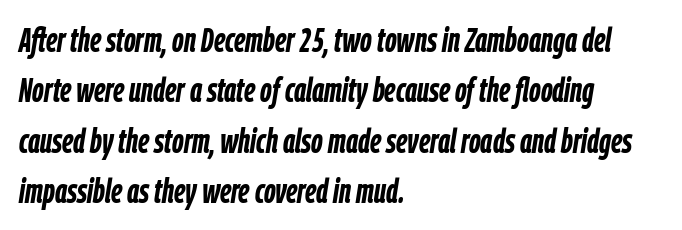
Here the designer chose a conventional face with non-uniform glyph widths. How would I describe the line gaps? Plain and ordinary. These lines stack with their left ends in a neat column. As a designer I'd log this as weight 700, bold.
